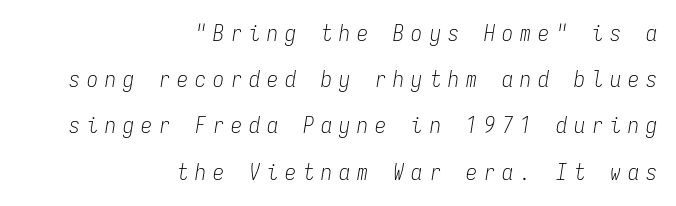
The image shows 22 px text type, italic (leaning right); set right-aligned, loose line spacing (2.1x), unusually wide letter spacing (+0.32 em), not underlined.
